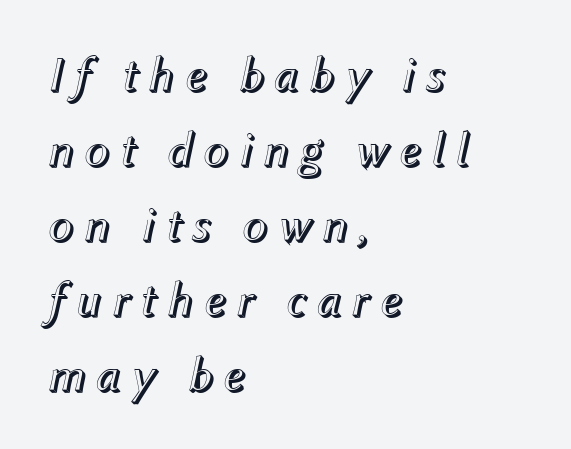
Q: Is the text italic (slanted)? A: Yes, it leans right by about 12 degrees.
Q: Is the text underlined? A: No.
Q: How is the paragraph aligned? A: Left-aligned.
Q: Is the spacing between lines tight, normal or loose? A: Normal.
Q: Width (condensed, normal, or wide)? A: Normal.
Q: x-height? A: Medium.
Q: Monospaced? A: No.
